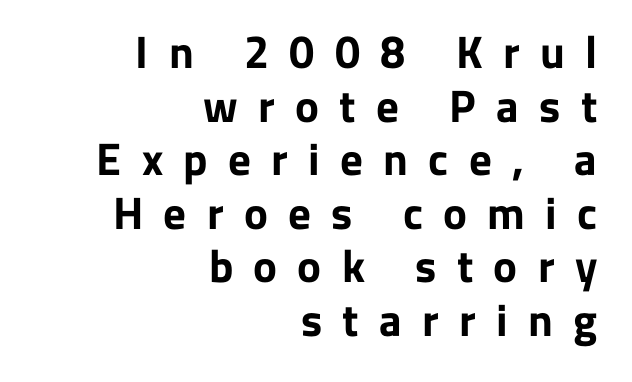
{"serif": "no", "italic": "no", "bold": "yes", "weight": "bold", "width": "normal", "stroke_contrast": "low", "x_height": "medium", "monospaced": "no", "underline": "no", "align": "right", "line_spacing_ratio": 1.19, "letter_spacing": "wide", "letter_spacing_em": 0.45, "glyph_px": 45}
